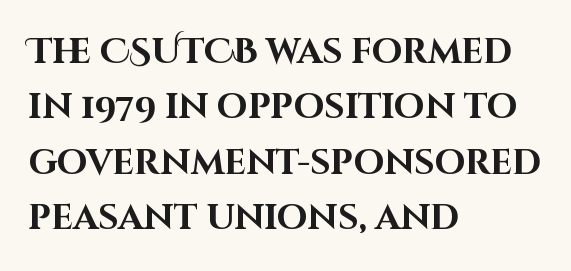
Q: Is the text bold? A: Yes.
Q: Is the text italic (slanted)? A: No, it is upright.
Q: Is the typeface a serif or a sans-serif typeface? A: Sans-serif.
Q: Is the text underlined? A: No.
Q: How is the paragraph aligned? A: Left-aligned.
Q: Is the spacing between letters normal or unusually wide? A: Normal.
Q: Is the spacing between lines tight, normal or loose? A: Normal.
Q: Width (condensed, normal, or wide)? A: Normal.
Q: Stroke contrast? A: High.
Q: x-height? A: Large.
Q: Monospaced? A: No.
